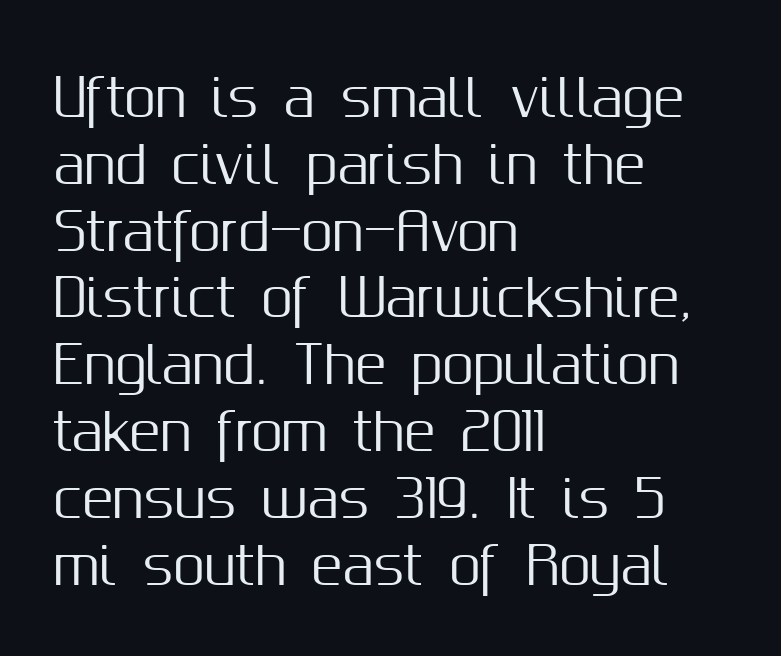
{"serif": "no", "italic": "no", "width": "normal", "stroke_contrast": "medium", "x_height": "medium", "monospaced": "no", "underline": "no", "align": "left", "line_spacing": "normal", "line_spacing_ratio": 1.31, "letter_spacing": "normal", "letter_spacing_em": 0.0, "glyph_px": 51}
